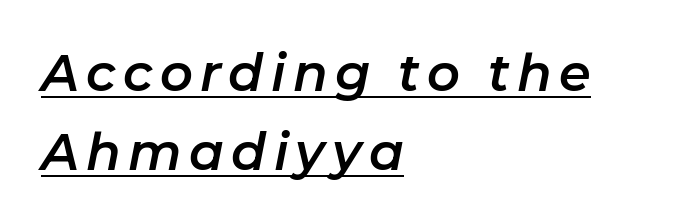
{"italic": "yes", "lean": "right", "slant_degrees": 11, "width": "normal", "stroke_contrast": "low", "x_height": "medium", "monospaced": "no", "underline": "yes", "align": "left", "line_spacing": "normal", "line_spacing_ratio": 1.54, "glyph_px": 51}
